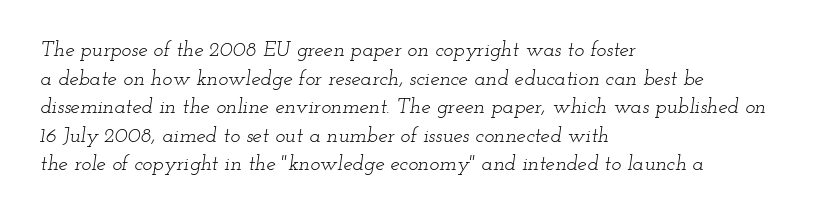
{"italic": "yes", "lean": "right", "slant_degrees": 12, "bold": "no", "underline": "no", "align": "left", "line_spacing": "normal", "line_spacing_ratio": 1.36, "letter_spacing": "normal", "letter_spacing_em": 0.0, "glyph_px": 21}
